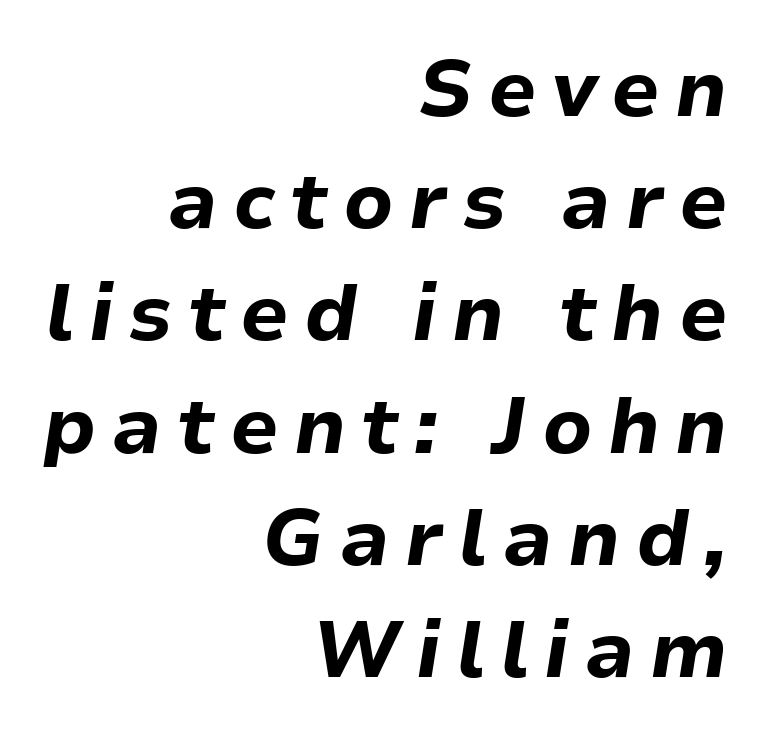
Q: Is the text bold? A: Yes.
Q: Is the text italic (slanted)? A: Yes, it leans right by about 9 degrees.
Q: Is the text underlined? A: No.
Q: How is the paragraph aligned? A: Right-aligned.
Q: Is the spacing between lines tight, normal or loose? A: Normal.
Q: Width (condensed, normal, or wide)? A: Normal.
Q: Stroke contrast? A: Low.
Q: x-height? A: Medium.
Q: Monospaced? A: No.
